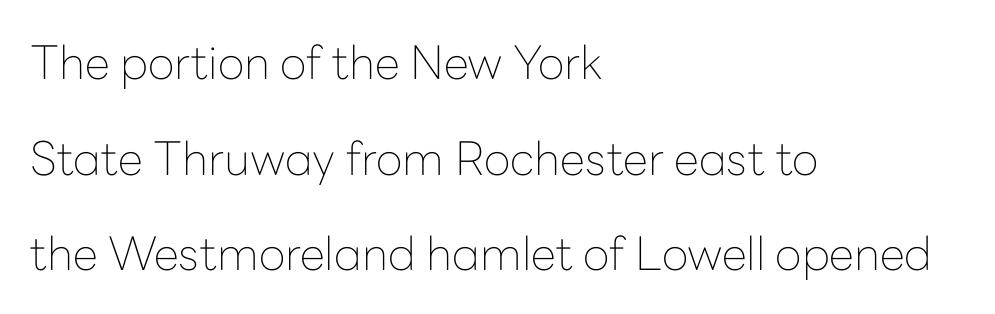
{"serif": "no", "italic": "no", "bold": "no", "weight": "thin", "width": "normal", "stroke_contrast": "low", "x_height": "medium", "monospaced": "no", "underline": "no", "align": "left", "line_spacing": "loose", "line_spacing_ratio": 2.08, "letter_spacing": "normal", "letter_spacing_em": 0.0, "glyph_px": 46}
